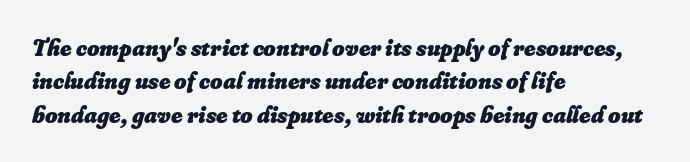
Characters are canted at an angle relative to the baseline's perpendicular. The passage shown is not underscored anywhere. These lines carry a lot of weight — the face is fully bold. Is there much room between lines? A standard amount, neither cramped nor airy. The tracking reads as untouched default to a designer's eye. If you drew a ruler down the left edge, every line would touch it.
